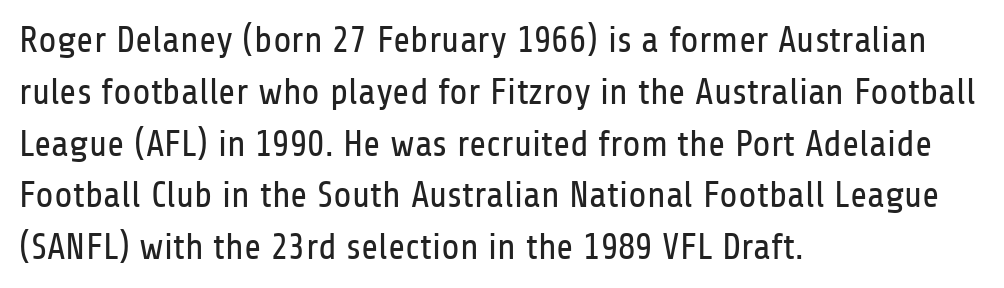
Q: Is the text bold? A: No.
Q: Is the text italic (slanted)? A: No, it is upright.
Q: Is the typeface a serif or a sans-serif typeface? A: Sans-serif.
Q: Is the text underlined? A: No.
Q: How is the paragraph aligned? A: Left-aligned.
Q: Is the spacing between letters normal or unusually wide? A: Normal.
Q: Is the spacing between lines tight, normal or loose? A: Normal.
Q: Width (condensed, normal, or wide)? A: Condensed.
Q: Stroke contrast? A: Low.
Q: x-height? A: Medium.
Q: Monospaced? A: No.
